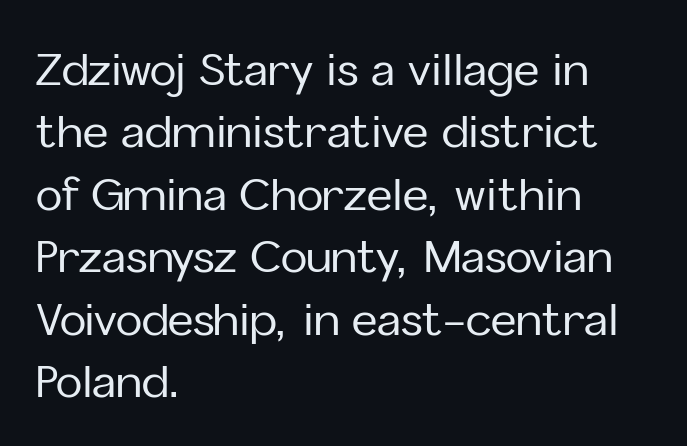
Line beginnings align vertically; line endings do not. You could call the tracking neutral — neither tight nor loose. The lines sit at an ordinary, default distance from one another. Each row of text sits above clean, open space.
